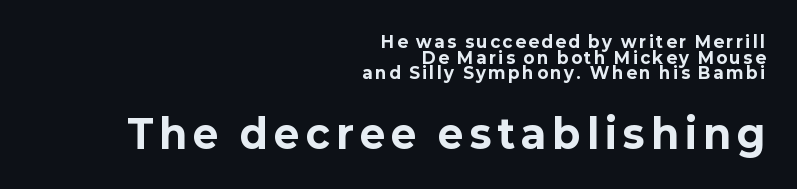
{"serif": "no", "italic": "no", "bold": "yes", "weight": "bold", "width": "normal", "stroke_contrast": "low", "x_height": "medium", "monospaced": "no", "underline": "no", "align": "right", "line_spacing": "tight", "line_spacing_ratio": 0.97, "larger_block": "second", "size_ratio": 2.44, "glyph_px": 39}
